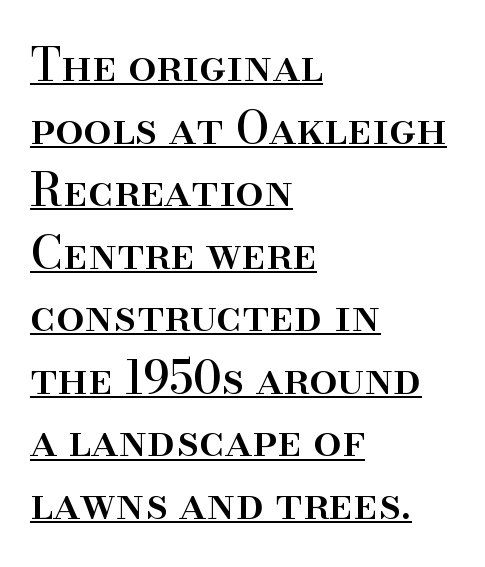
Q: Is the text italic (slanted)? A: No, it is upright.
Q: Is the typeface a serif or a sans-serif typeface? A: Serif.
Q: Is the text underlined? A: Yes.
Q: How is the paragraph aligned? A: Left-aligned.
Q: Is the spacing between letters normal or unusually wide? A: Normal.
Q: Is the spacing between lines tight, normal or loose? A: Normal.
Q: Width (condensed, normal, or wide)? A: Normal.
Q: Stroke contrast? A: High.
Q: x-height? A: Small.
Q: Monospaced? A: No.
